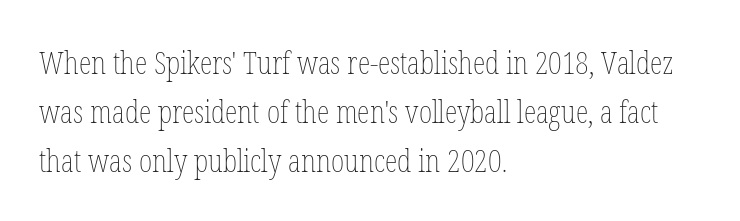
Summary of weight: not heavy and not bold. These lines are set flush left with a ragged right edge. The letters advance in unequal steps, a hallmark of proportional type. Has an underline been added? It has not. The letters stand upright; this is a roman face. Successive baselines arrive at the customary interval.
